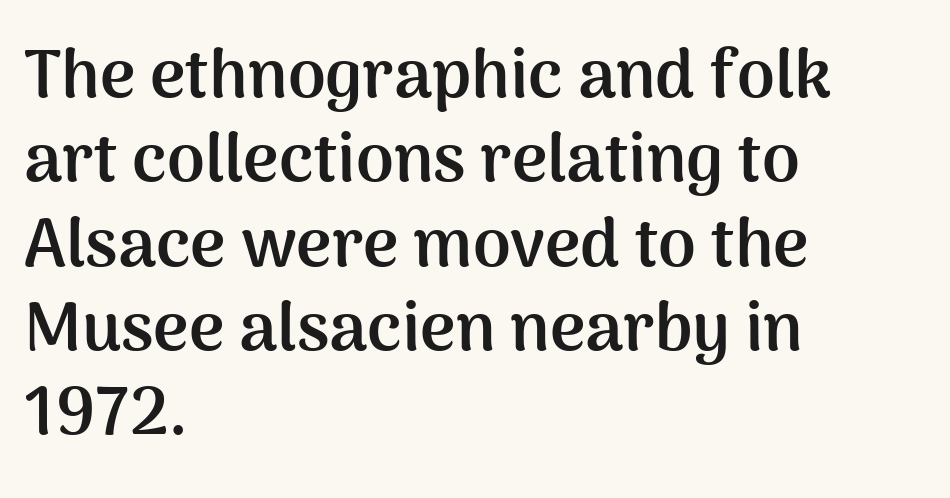
{"serif": "no", "italic": "no", "bold": "yes", "weight": "semibold", "width": "normal", "stroke_contrast": "medium", "x_height": "medium", "monospaced": "no", "underline": "no", "align": "left", "line_spacing_ratio": 1.24, "letter_spacing": "normal", "letter_spacing_em": 0.0, "glyph_px": 68}
